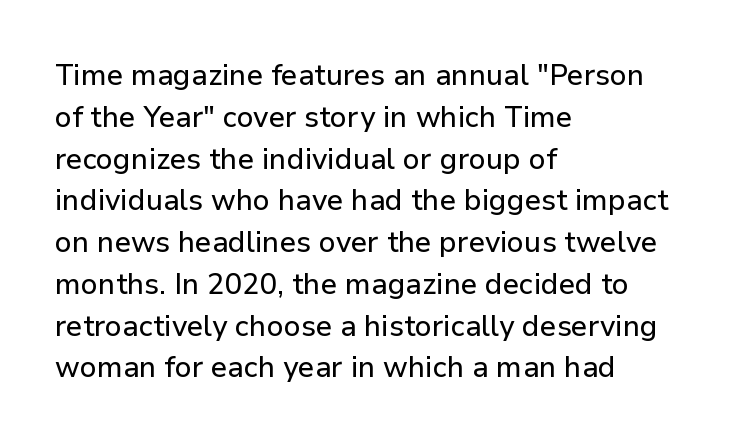
Q: Is the text italic (slanted)? A: No, it is upright.
Q: Is the typeface a serif or a sans-serif typeface? A: Sans-serif.
Q: Is the text underlined? A: No.
Q: How is the paragraph aligned? A: Left-aligned.
Q: Is the spacing between letters normal or unusually wide? A: Normal.
Q: Is the spacing between lines tight, normal or loose? A: Normal.
Q: Width (condensed, normal, or wide)? A: Normal.
Q: Stroke contrast? A: Low.
Q: x-height? A: Medium.
Q: Monospaced? A: No.
